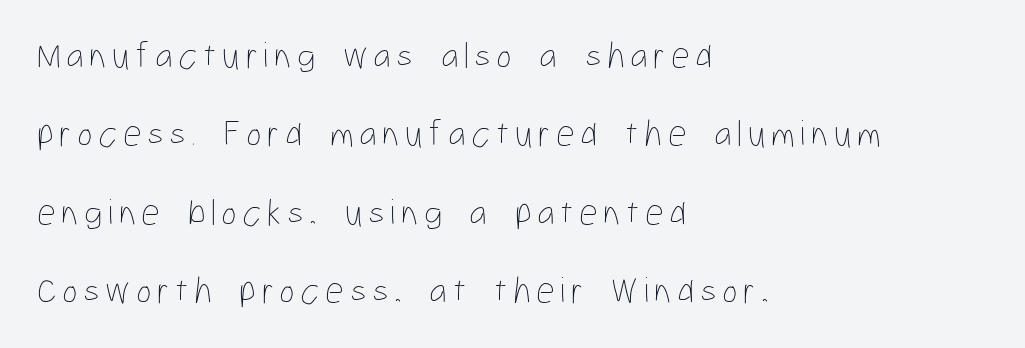
{"italic": "no", "bold": "no", "weight": "thin", "width": "condensed", "stroke_contrast": "low", "x_height": "medium", "monospaced": "no", "underline": "no", "align": "left", "line_spacing": "loose", "line_spacing_ratio": 2.12, "glyph_px": 37}
